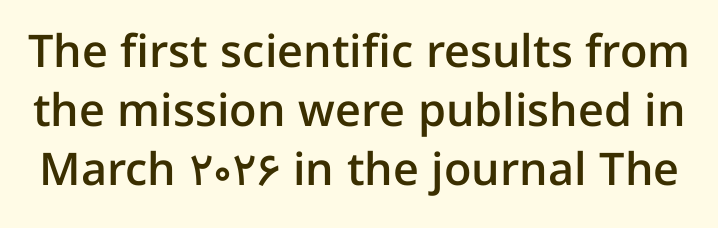
The image shows 45 px semibold sans-serif type, upright; set normal line spacing (1.31x), normal letter spacing, not underlined; low stroke contrast and a medium x-height.
